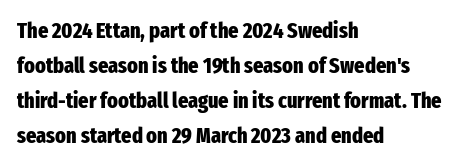
Q: Is the text bold? A: Yes.
Q: Is the text italic (slanted)? A: No, it is upright.
Q: Is the text underlined? A: No.
Q: How is the paragraph aligned? A: Left-aligned.
Q: Is the spacing between letters normal or unusually wide? A: Normal.
Q: Is the spacing between lines tight, normal or loose? A: Normal.
